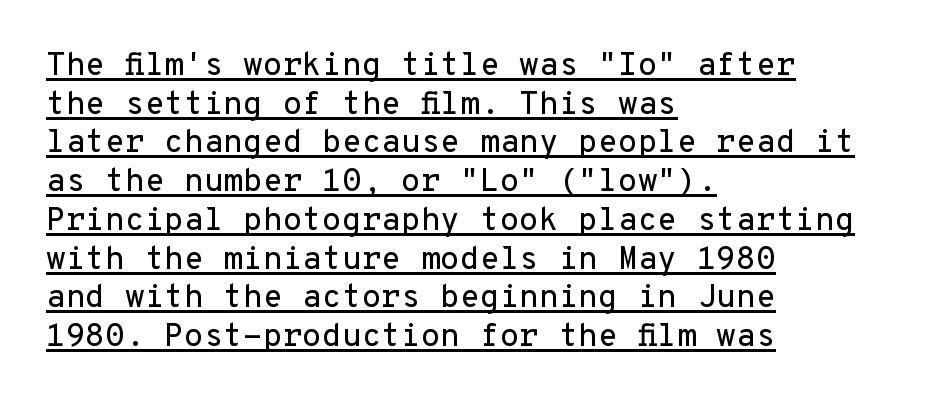
A typesetter would mark this as roman, not italic. The typesetter chose a ragged-right arrangement here. A continuous stroke trails under the words, as in a hyperlink. These lines are rendered in a fixed-pitch font. The line texture is even and compact thanks to regular tracking. Each letter's strokes conclude bluntly, with no projecting serifs.
